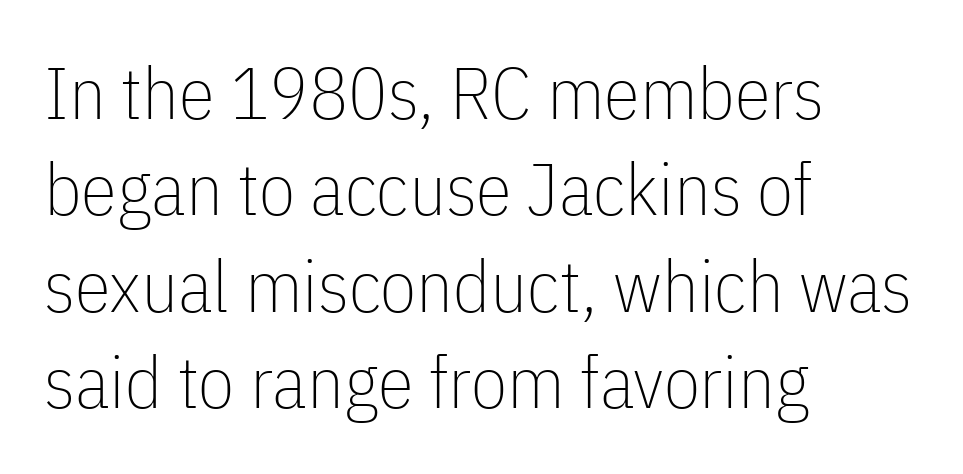
Q: Is the text bold? A: No.
Q: Is the text italic (slanted)? A: No, it is upright.
Q: Is the typeface a serif or a sans-serif typeface? A: Sans-serif.
Q: Is the text underlined? A: No.
Q: How is the paragraph aligned? A: Left-aligned.
Q: Is the spacing between letters normal or unusually wide? A: Normal.
Q: Is the spacing between lines tight, normal or loose? A: Normal.
Q: Width (condensed, normal, or wide)? A: Condensed.
Q: Stroke contrast? A: Low.
Q: x-height? A: Medium.
Q: Monospaced? A: No.
